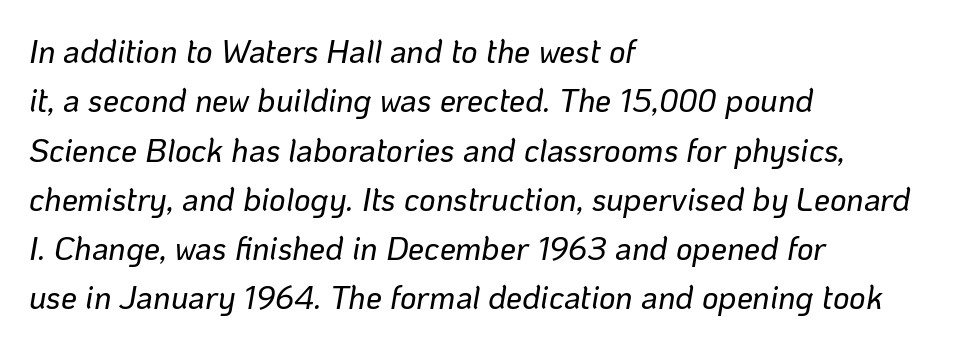
This sample has the flowing, uneven cadence of proportional lettering. The type is set solid horizontally, with unmodified tracking. The specimen reads as italic at a glance. The rag falls on the right side of this text block. The glyphs are unaccompanied by any horizontal stroke below them. The designer left line spacing at the default.
